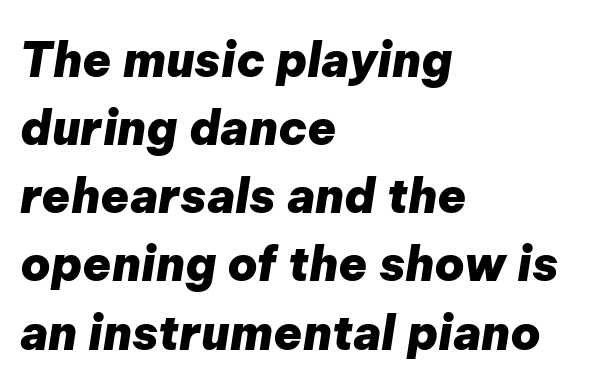
Q: Is the text bold? A: Yes.
Q: Is the text italic (slanted)? A: Yes, it leans right by about 9 degrees.
Q: Is the text underlined? A: No.
Q: How is the paragraph aligned? A: Left-aligned.
Q: Is the spacing between letters normal or unusually wide? A: Normal.
Q: Is the spacing between lines tight, normal or loose? A: Normal.
Q: Width (condensed, normal, or wide)? A: Normal.
Q: Stroke contrast? A: Low.
Q: x-height? A: Medium.
Q: Monospaced? A: No.
